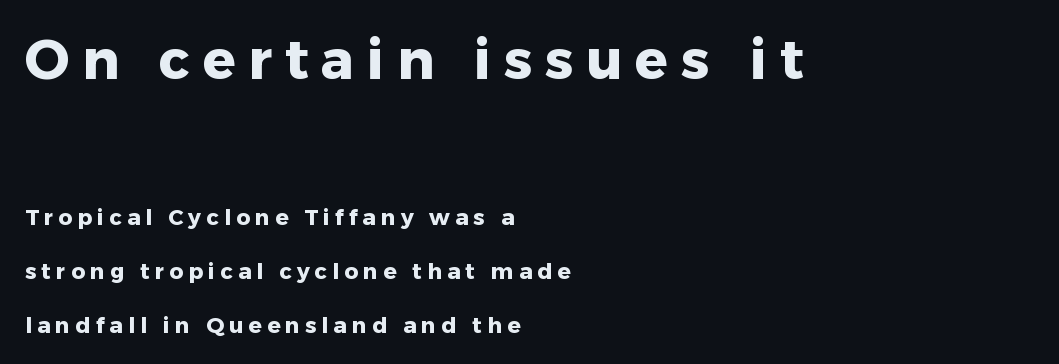
{"serif": "no", "italic": "no", "bold": "yes", "weight": "heavy", "width": "normal", "stroke_contrast": "low", "x_height": "medium", "monospaced": "no", "underline": "no", "align": "left", "line_spacing": "loose", "line_spacing_ratio": 2.44, "letter_spacing": "wide", "letter_spacing_em": 0.23, "larger_block": "first", "size_ratio": 2.5, "glyph_px": 55}
